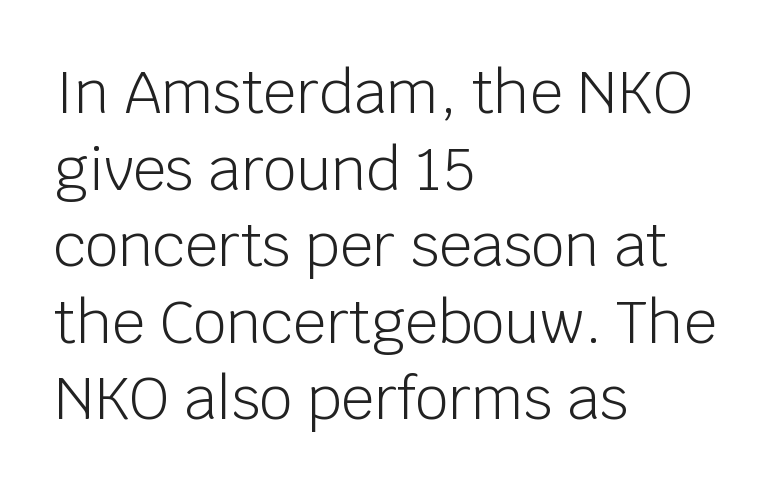
{"serif": "no", "italic": "no", "bold": "no", "weight": "light", "width": "normal", "stroke_contrast": "low", "x_height": "large", "monospaced": "no", "underline": "no", "align": "left", "line_spacing": "normal", "line_spacing_ratio": 1.32, "letter_spacing": "normal", "letter_spacing_em": 0.0, "glyph_px": 58}
